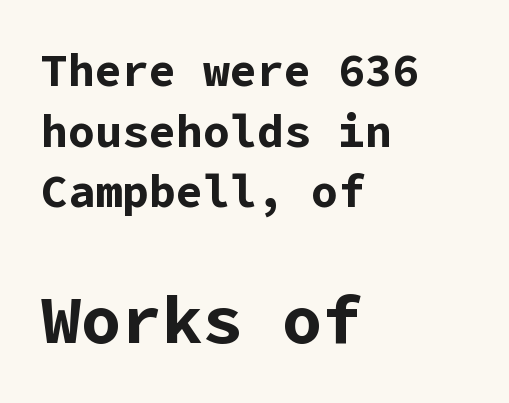
Q: Is the text bold? A: Yes.
Q: Is the text italic (slanted)? A: No, it is upright.
Q: Is the typeface a serif or a sans-serif typeface? A: Sans-serif.
Q: Is the text underlined? A: No.
Q: How is the paragraph aligned? A: Left-aligned.
Q: Is the spacing between letters normal or unusually wide? A: Normal.
Q: Is the spacing between lines tight, normal or loose? A: Normal.
Q: Which block of text is set in a larger size, the first (top) or the second (bottom)? A: The second (bottom) one.
Q: Width (condensed, normal, or wide)? A: Normal.
Q: Stroke contrast? A: Low.
Q: x-height? A: Medium.
